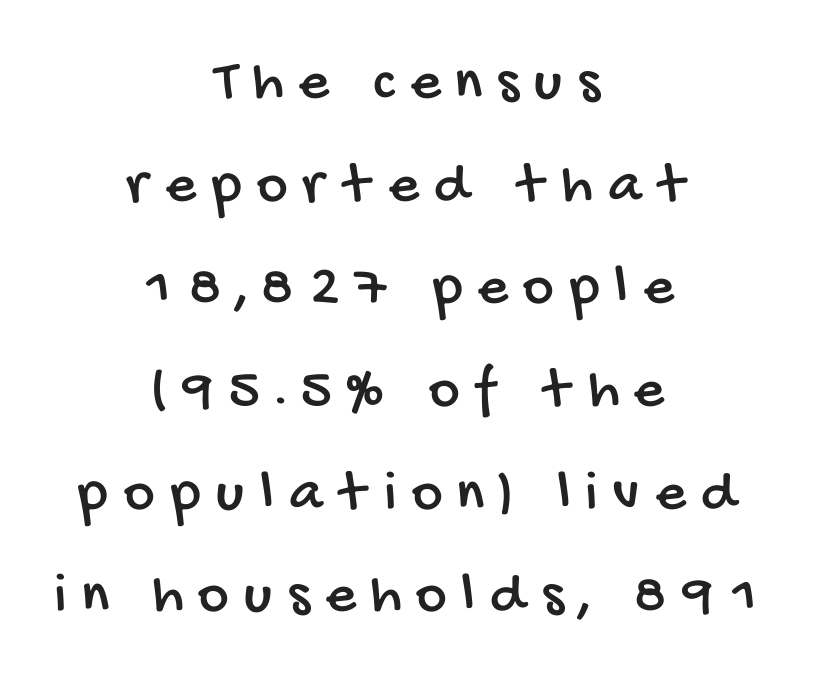
{"serif": "no", "width": "condensed", "stroke_contrast": "low", "x_height": "large", "monospaced": "no", "underline": "no", "align": "center", "line_spacing_ratio": 1.74, "letter_spacing": "wide", "letter_spacing_em": 0.26, "glyph_px": 59}
